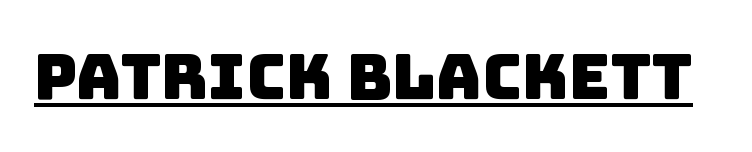
{"serif": "no", "width": "normal", "stroke_contrast": "low", "x_height": "large", "monospaced": "no", "underline": "yes", "letter_spacing": "normal", "letter_spacing_em": 0.0, "glyph_px": 63}
